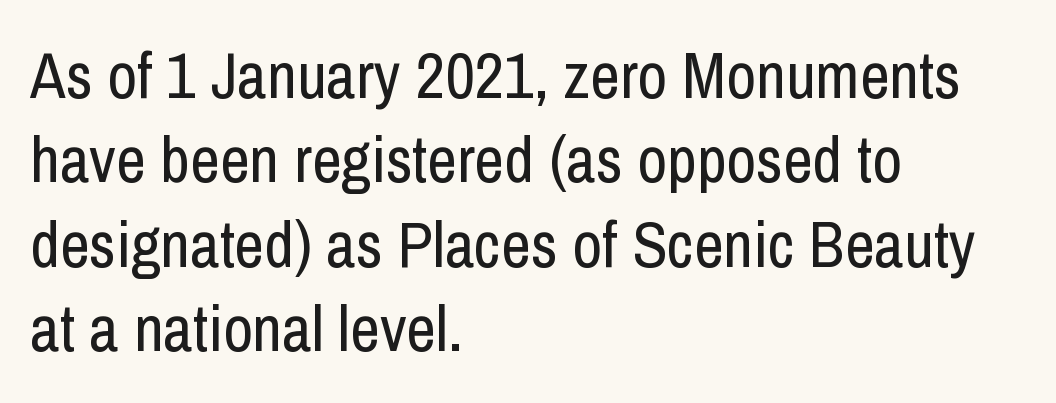
{"serif": "no", "italic": "no", "bold": "no", "weight": "regular", "width": "condensed", "stroke_contrast": "low", "x_height": "medium", "monospaced": "no", "underline": "no", "align": "left", "line_spacing": "normal", "line_spacing_ratio": 1.3, "letter_spacing": "normal", "letter_spacing_em": 0.0, "glyph_px": 65}
